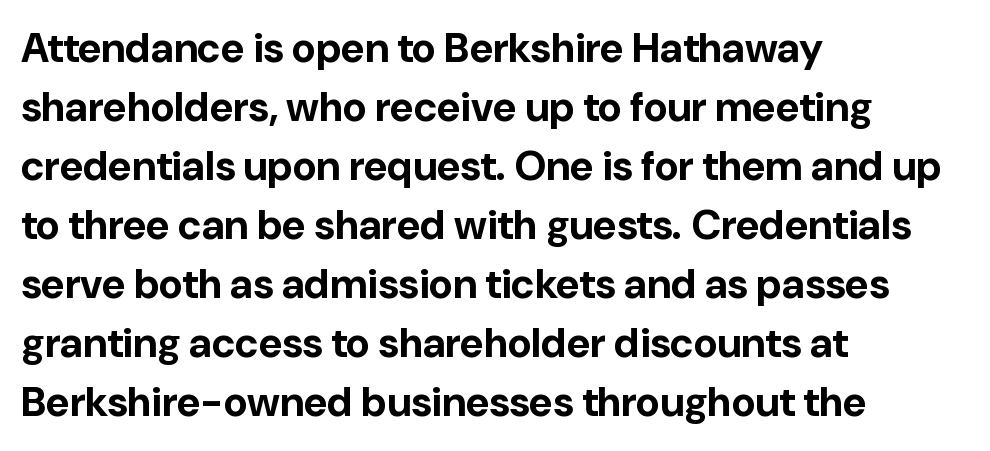
{"serif": "no", "italic": "no", "bold": "yes", "weight": "bold", "width": "normal", "stroke_contrast": "low", "x_height": "medium", "monospaced": "no", "underline": "no", "align": "left", "line_spacing": "normal", "line_spacing_ratio": 1.44, "letter_spacing": "normal", "letter_spacing_em": 0.0, "glyph_px": 41}
